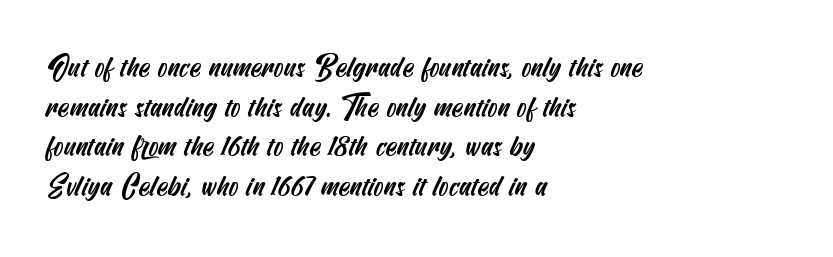
A typesetter would label this face a sans. Clear beneath every line of the passage. Compared with typical paragraphs, the rows here are spaced about the same. The paragraph shown leans on its left margin. You could call the tracking neutral — neither tight nor loose.
